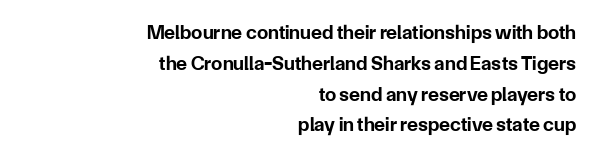
The image shows 20 px bold type, upright; set right-aligned, normal line spacing (1.54x), normal letter spacing, not underlined.
